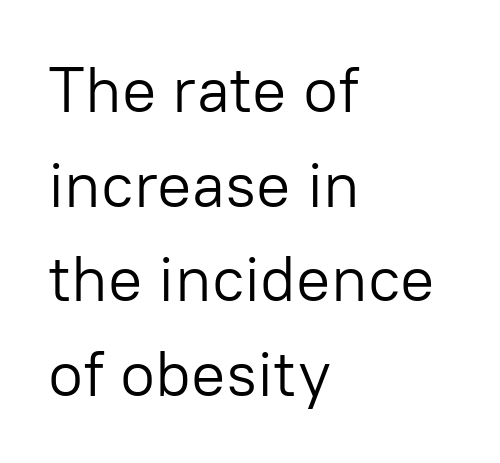
Q: Is the text bold? A: No.
Q: Is the text italic (slanted)? A: No, it is upright.
Q: Is the typeface a serif or a sans-serif typeface? A: Sans-serif.
Q: Is the text underlined? A: No.
Q: How is the paragraph aligned? A: Left-aligned.
Q: Is the spacing between letters normal or unusually wide? A: Normal.
Q: Is the spacing between lines tight, normal or loose? A: Normal.
Q: Width (condensed, normal, or wide)? A: Normal.
Q: Stroke contrast? A: Low.
Q: x-height? A: Medium.
Q: Monospaced? A: No.
